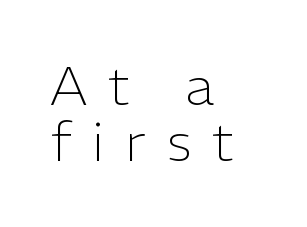
Does the type have serifs? No, each stem ends abruptly. Does the copy run flush right? No — it runs flush left. This sample uses an upright cut, with every glyph sitting square on the baseline. Descenders are the only things crossing below the line.
